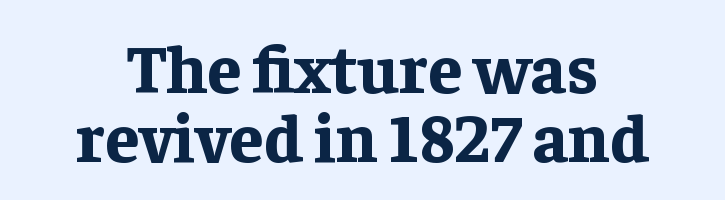
Do the characters align in a grid? No, the font is proportional. These lines are centered, leaving both edges ragged. The lettering stays uniformly vertical, giving the passage a roman look. In terms of letterspacing, this is plain default setting. As a designer I'd log this as weight 700, bold. Letters rest on an invisible, unmarked baseline.
